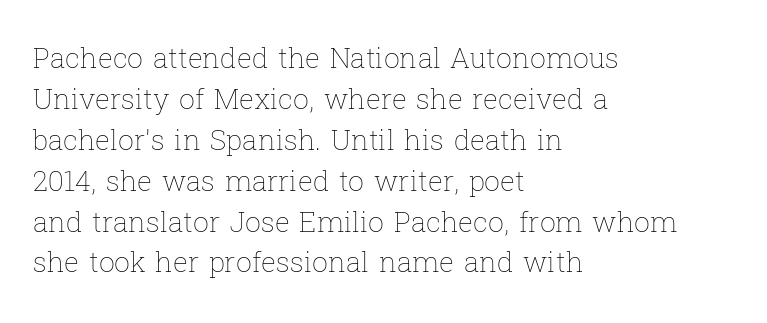
{"italic": "no", "bold": "no", "weight": "thin", "width": "normal", "stroke_contrast": "low", "x_height": "medium", "monospaced": "no", "underline": "no", "align": "left", "line_spacing": "normal", "line_spacing_ratio": 1.46, "letter_spacing": "normal", "letter_spacing_em": 0.0, "glyph_px": 28}
